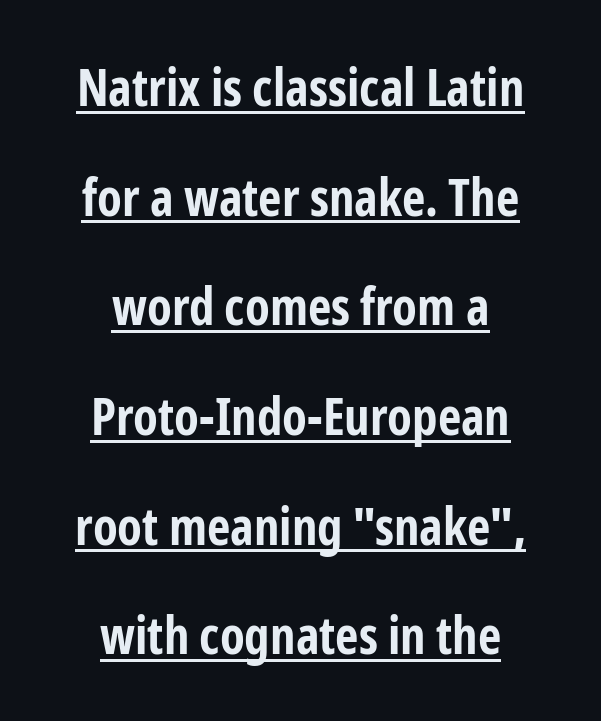
{"serif": "no", "italic": "no", "bold": "yes", "weight": "bold", "width": "condensed", "stroke_contrast": "low", "x_height": "medium", "monospaced": "no", "underline": "yes", "align": "center", "line_spacing": "loose", "line_spacing_ratio": 2.15, "letter_spacing": "normal", "letter_spacing_em": 0.0, "glyph_px": 51}
